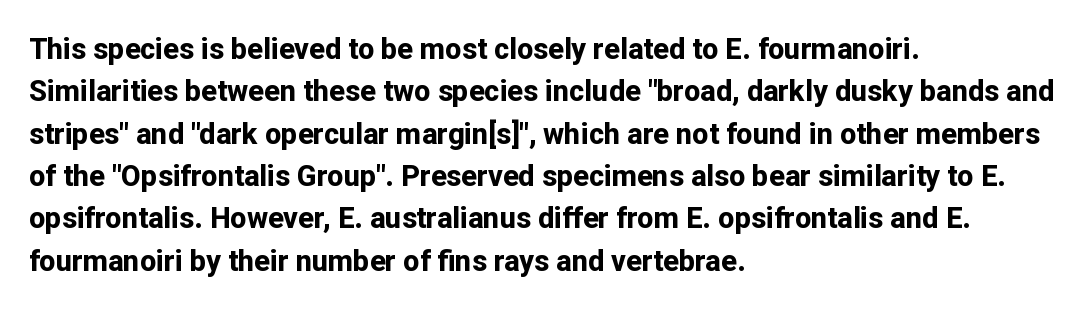
Honestly, the letter spacing is just normal — you wouldn't notice it. When letters stand straight like this, we call the style roman or upright. Unlike a traditional serif, this face leaves its strokes unadorned. The rendering uses natural spacing where letterforms have individual widths.
